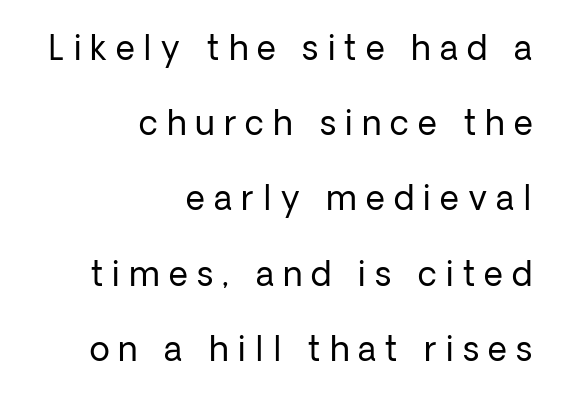
The image shows 33 px regular-weight sans-serif type, upright; set right-aligned, loose line spacing (2.28x), unusually wide letter spacing (+0.28 em), not underlined; low stroke contrast and a medium x-height.
